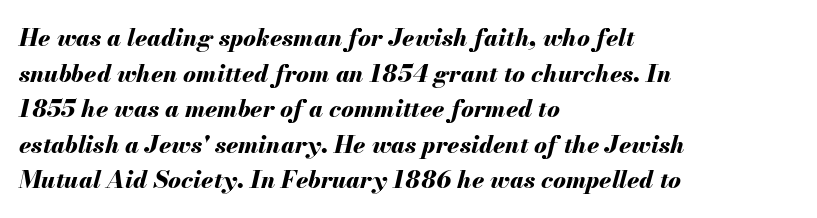
{"italic": "yes", "lean": "right", "slant_degrees": 13, "bold": "yes", "underline": "no", "align": "left", "line_spacing": "normal", "line_spacing_ratio": 1.48, "letter_spacing": "normal", "letter_spacing_em": 0.0, "glyph_px": 24}
